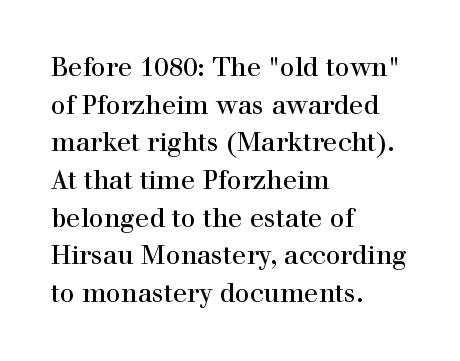
Q: Is the text italic (slanted)? A: No, it is upright.
Q: Is the text underlined? A: No.
Q: How is the paragraph aligned? A: Left-aligned.
Q: Is the spacing between letters normal or unusually wide? A: Normal.
Q: Is the spacing between lines tight, normal or loose? A: Normal.
